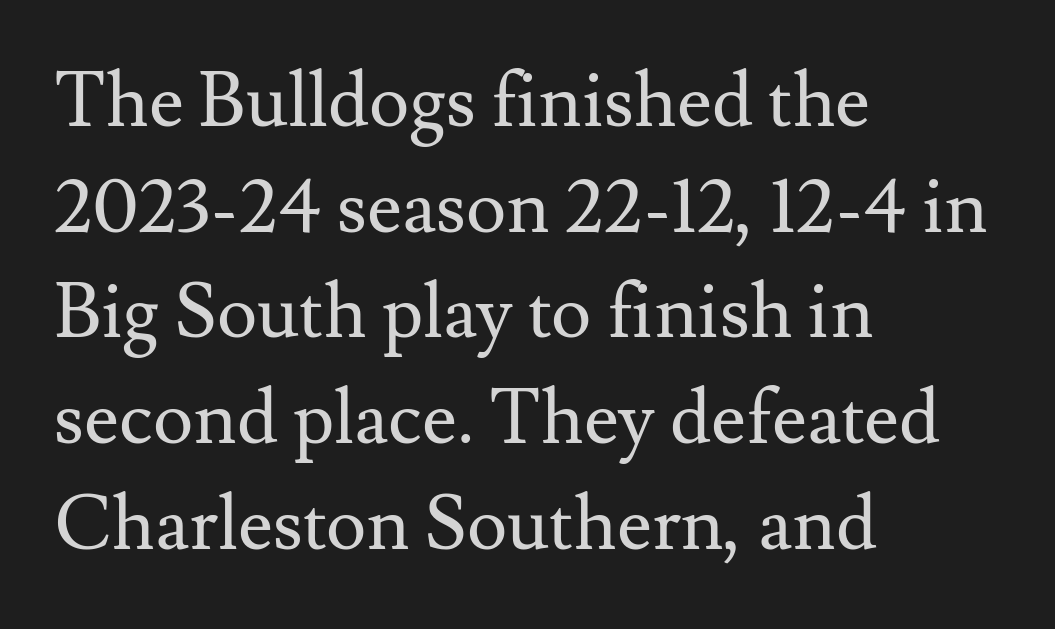
The image shows 76 px regular-weight serif type, upright; set left-aligned, normal line spacing (1.39x), normal letter spacing, not underlined; medium stroke contrast and a small x-height.
